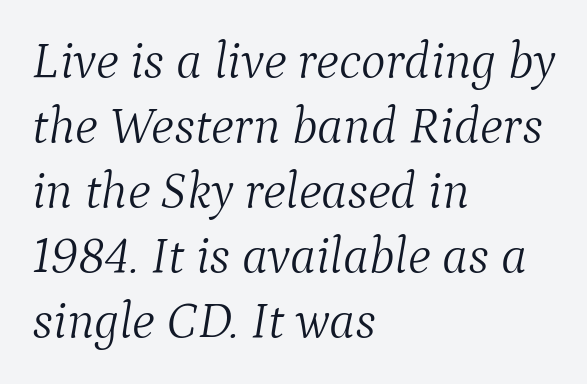
{"serif": "yes", "italic": "yes", "lean": "right", "slant_degrees": 9, "bold": "no", "weight": "light", "width": "normal", "stroke_contrast": "medium", "x_height": "medium", "monospaced": "no", "underline": "no", "align": "left", "line_spacing": "normal", "line_spacing_ratio": 1.25, "letter_spacing": "normal", "letter_spacing_em": 0.0, "glyph_px": 52}
